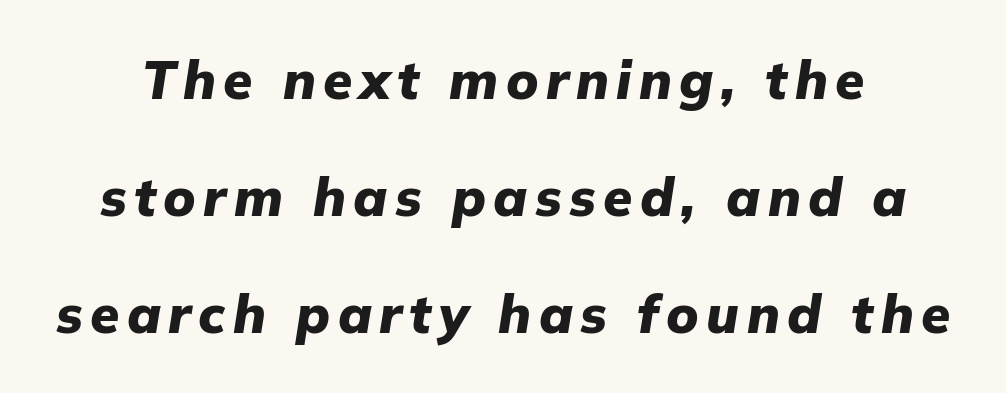
The image shows 53 px heavy type, italic (leaning right); set loose line spacing (2.21x), not underlined; low stroke contrast and a medium x-height.
